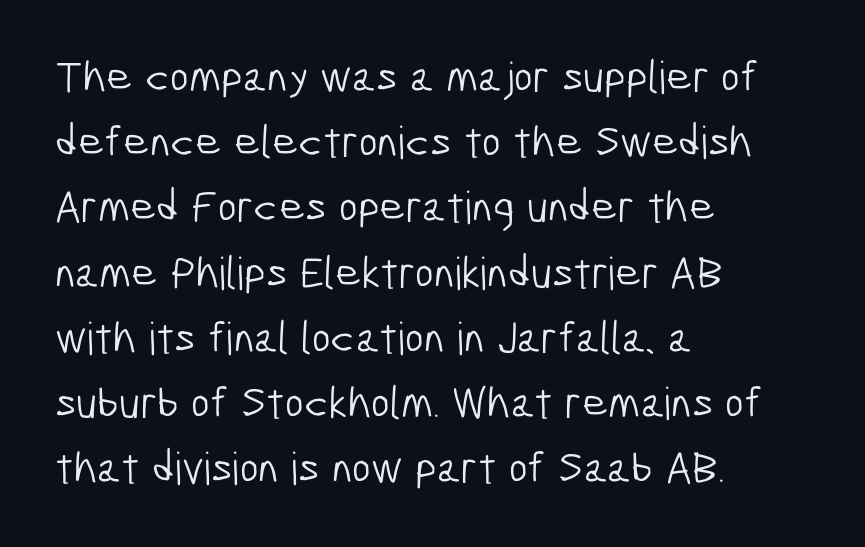
{"serif": "no", "bold": "no", "weight": "light", "width": "condensed", "stroke_contrast": "low", "x_height": "medium", "monospaced": "no", "underline": "no", "align": "left", "line_spacing": "normal", "line_spacing_ratio": 1.45, "letter_spacing": "normal", "letter_spacing_em": 0.0, "glyph_px": 45}
